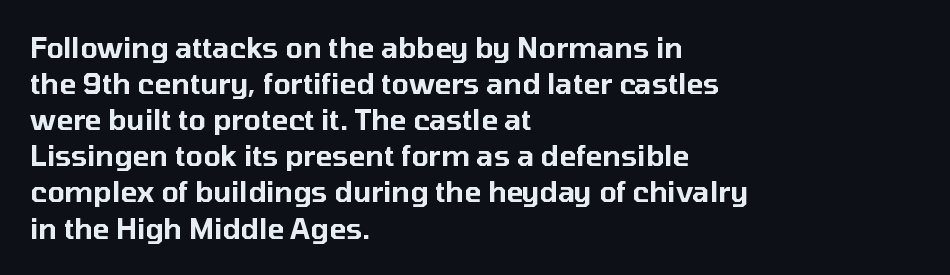
The image shows 28 px sans-serif type, upright; set left-aligned, normal line spacing (1.29x), normal letter spacing, not underlined; low stroke contrast and a medium x-height.
